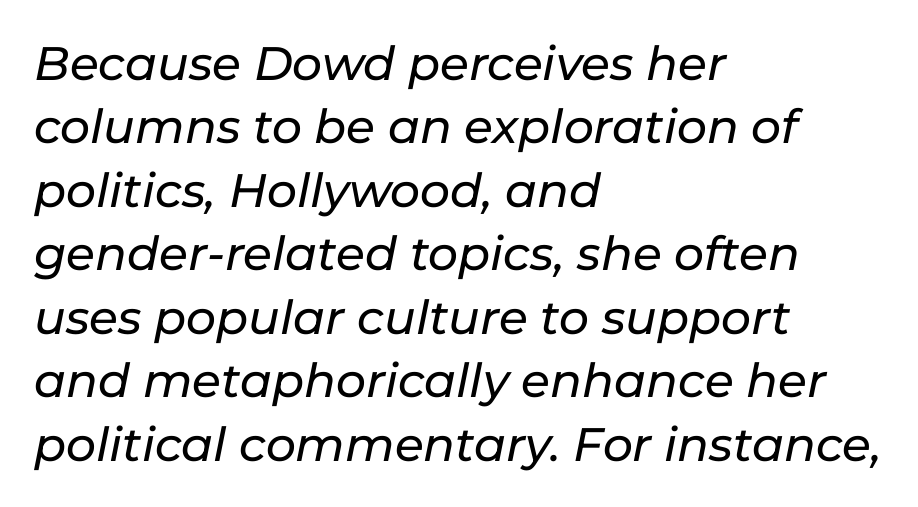
Typeset ragged right — the left edge is the straight one. Baseline-to-baseline distance is the conventional proportion of letter height. The letters advance in unequal steps, a hallmark of proportional type. This rendering leaves character spacing at its baseline value.
